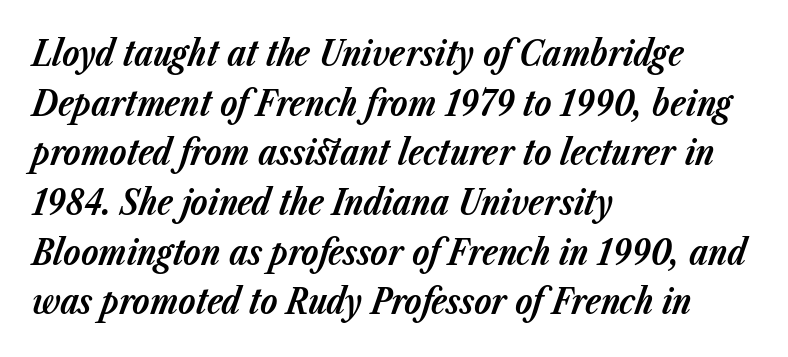
Q: Is the text bold? A: Yes.
Q: Is the text italic (slanted)? A: Yes, it leans right by about 23 degrees.
Q: Is the text underlined? A: No.
Q: How is the paragraph aligned? A: Left-aligned.
Q: Is the spacing between letters normal or unusually wide? A: Normal.
Q: Is the spacing between lines tight, normal or loose? A: Normal.
Q: Width (condensed, normal, or wide)? A: Normal.
Q: Stroke contrast? A: Low.
Q: x-height? A: Medium.
Q: Monospaced? A: No.
